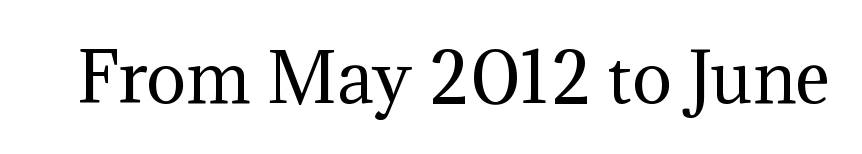
The string is rendered with underlining switched off. The type family on display is of the serif kind. A light-to-regular cut is what we see here. Posture: vertical.
